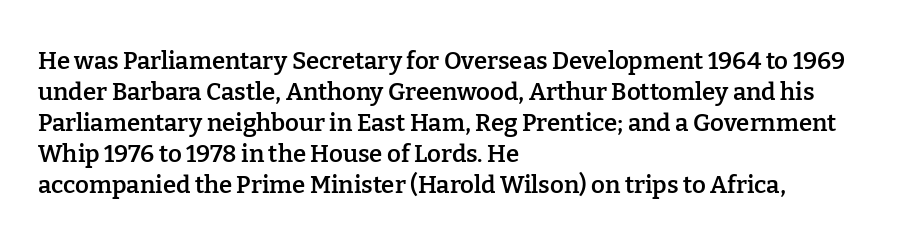
The strip under each line holds only bare page. Default kerning and tracking; the words read as compact shapes. This is the regular roman posture of the typeface. Regular leading. One-word summary of the alignment: left.
